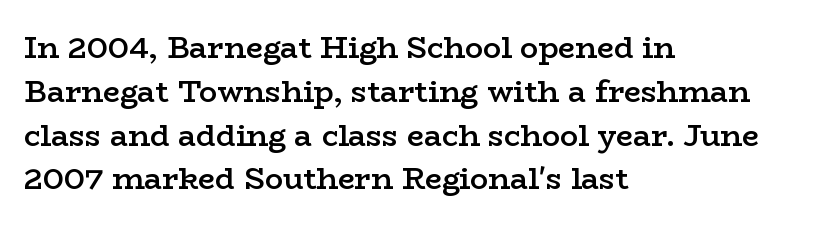
Q: Is the text bold? A: Semi-bold.
Q: Is the text italic (slanted)? A: No, it is upright.
Q: Is the typeface a serif or a sans-serif typeface? A: Serif.
Q: Is the text underlined? A: No.
Q: How is the paragraph aligned? A: Left-aligned.
Q: Is the spacing between letters normal or unusually wide? A: Normal.
Q: Is the spacing between lines tight, normal or loose? A: Normal.
Q: Width (condensed, normal, or wide)? A: Wide.
Q: Stroke contrast? A: Low.
Q: x-height? A: Medium.
Q: Monospaced? A: No.
